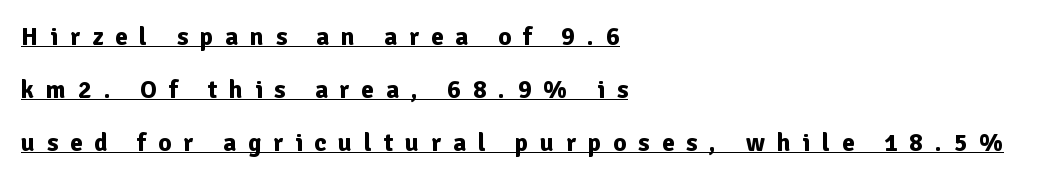
Q: Is the text bold? A: Yes.
Q: Is the text italic (slanted)? A: No, it is upright.
Q: Is the text underlined? A: Yes.
Q: How is the paragraph aligned? A: Left-aligned.
Q: Is the spacing between letters normal or unusually wide? A: Unusually wide.
Q: Is the spacing between lines tight, normal or loose? A: Loose.
